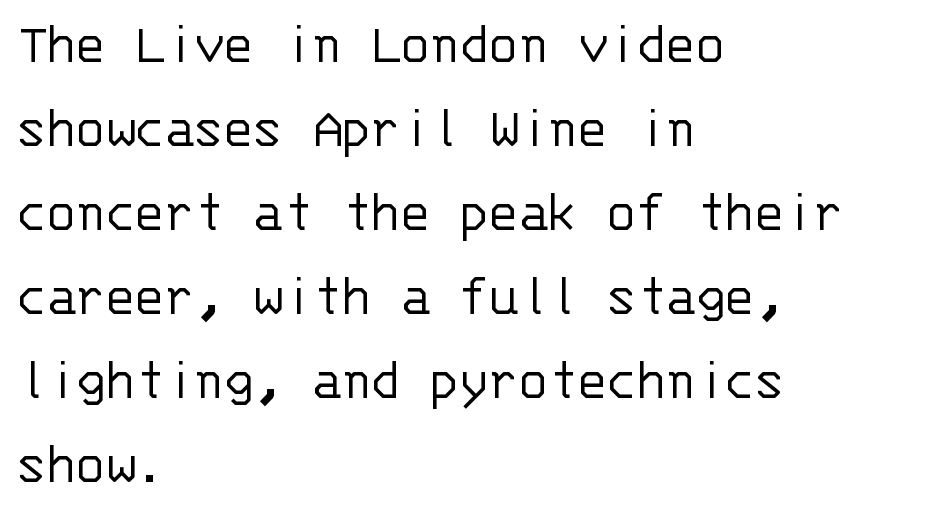
Every character sits straight up, as roman type does. The designer went with a sans here, leaving each stem footless. Every character here occupies the same horizontal width, giving the sample a typewriter-like rhythm. Clear beneath every line of the passage. Caption: multi-line text, flush left, ragged right.
